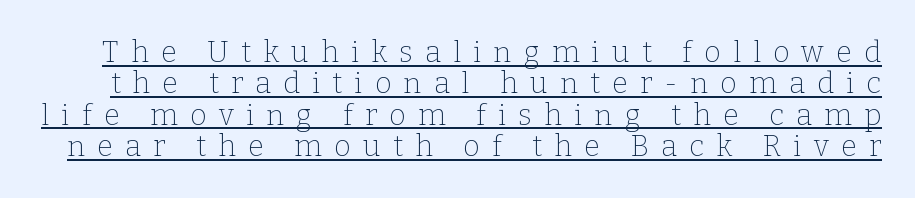
The image shows 29 px thin serif type, upright; set tight line spacing (1.08x), unusually wide letter spacing (+0.42 em), underlined; low stroke contrast and a medium x-height.
